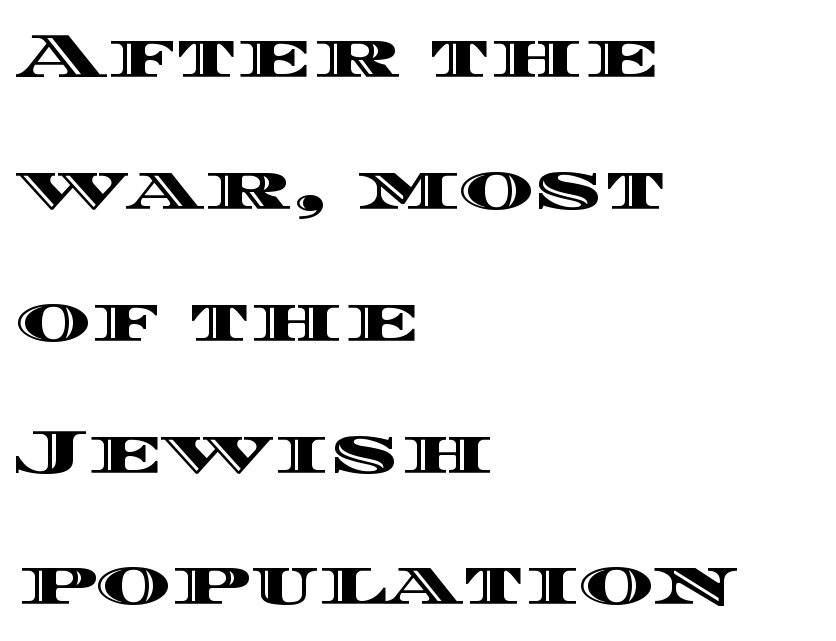
The passage shown is not underscored anywhere. Looks like regular typesetting: each glyph gets only the width it needs. Whoever set this chose breathing room over compactness in the vertical rhythm. You can tell it's not italic because the verticals are truly vertical.
